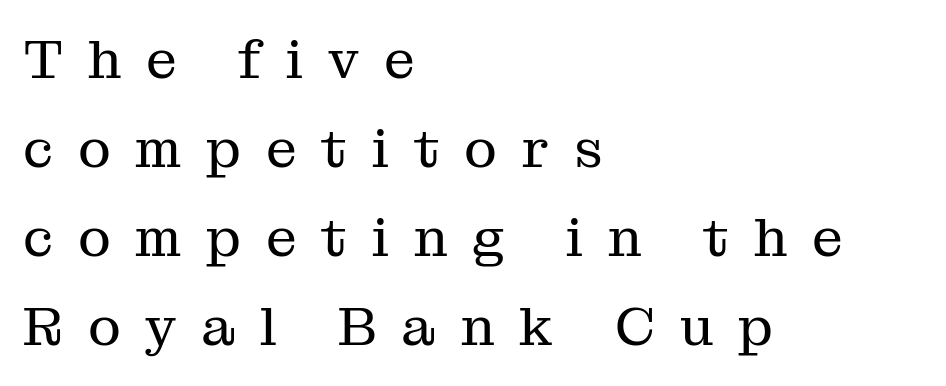
Q: Is the text bold? A: No.
Q: Is the text italic (slanted)? A: No, it is upright.
Q: Is the typeface a serif or a sans-serif typeface? A: Serif.
Q: Is the text underlined? A: No.
Q: How is the paragraph aligned? A: Left-aligned.
Q: Is the spacing between letters normal or unusually wide? A: Unusually wide.
Q: Is the spacing between lines tight, normal or loose? A: Normal.
Q: Width (condensed, normal, or wide)? A: Normal.
Q: Stroke contrast? A: Medium.
Q: x-height? A: Medium.
Q: Monospaced? A: No.
